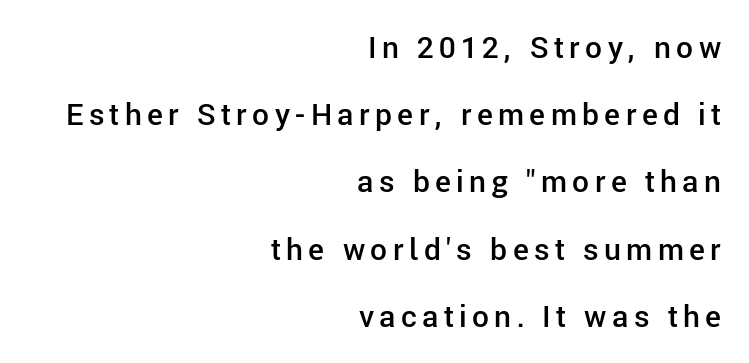
You could not count columns in this text — the font is proportionally spaced. Vertical spacing — loose. Typeset ragged left — the right edge is the straight one. As a designer I'd log this as weight 600, semibold. The strip under each line holds only bare page. The text was rendered using a sans face with plain stroke endings.
